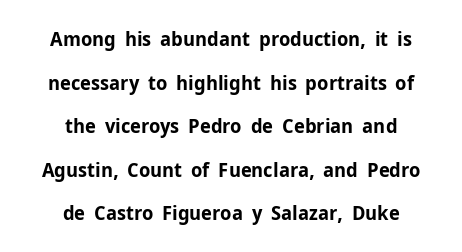
Q: Is the text bold? A: Yes.
Q: Is the text italic (slanted)? A: No, it is upright.
Q: Is the text underlined? A: No.
Q: How is the paragraph aligned? A: Centered.
Q: Is the spacing between letters normal or unusually wide? A: Normal.
Q: Is the spacing between lines tight, normal or loose? A: Loose.
